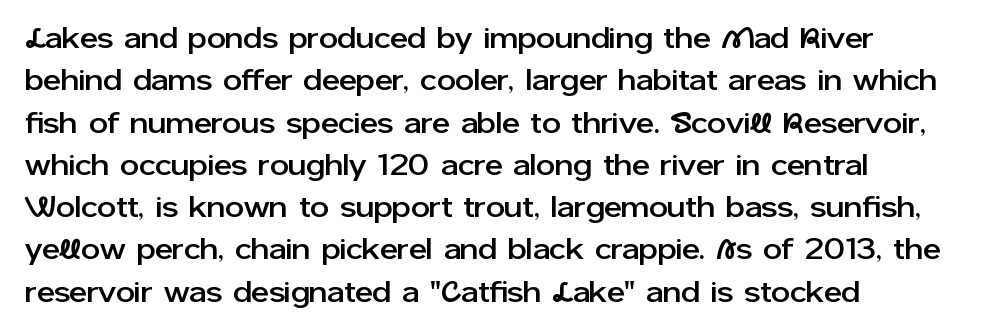
Q: Is the text italic (slanted)? A: No, it is upright.
Q: Is the typeface a serif or a sans-serif typeface? A: Sans-serif.
Q: Is the text underlined? A: No.
Q: How is the paragraph aligned? A: Left-aligned.
Q: Is the spacing between letters normal or unusually wide? A: Normal.
Q: Is the spacing between lines tight, normal or loose? A: Normal.
Q: Width (condensed, normal, or wide)? A: Normal.
Q: Stroke contrast? A: Low.
Q: x-height? A: Medium.
Q: Monospaced? A: No.
